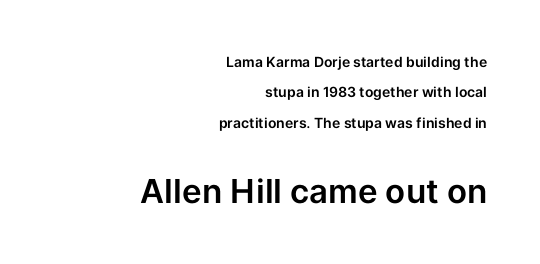
The image shows 33 px sans-serif type, upright; set right-aligned, loose line spacing (2.17x), normal letter spacing, not underlined; the second (bottom) block is 2.36x larger; low stroke contrast and a medium x-height.
